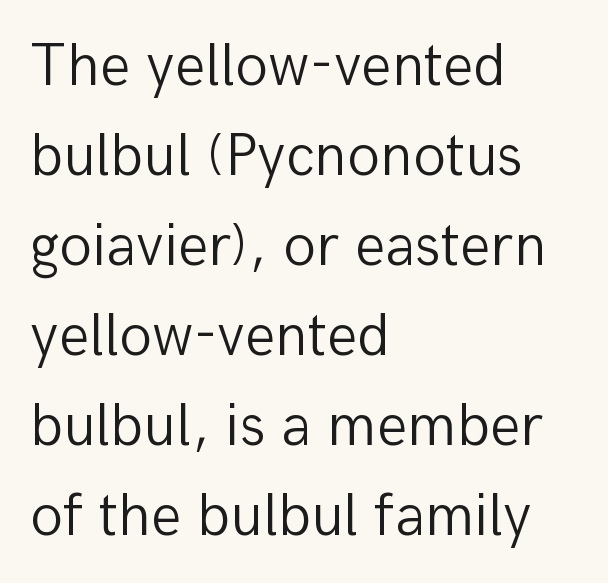
{"serif": "no", "italic": "no", "bold": "no", "weight": "light", "width": "normal", "stroke_contrast": "low", "x_height": "medium", "monospaced": "no", "underline": "no", "align": "left", "line_spacing": "normal", "line_spacing_ratio": 1.5, "letter_spacing": "normal", "letter_spacing_em": 0.0, "glyph_px": 60}
